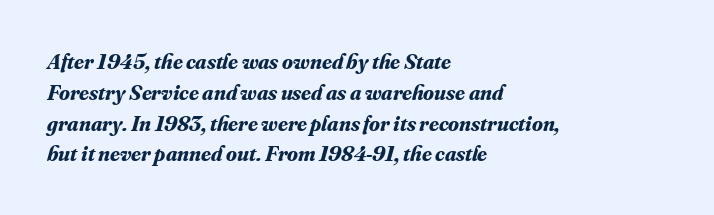
{"italic": "yes", "lean": "right", "slant_degrees": 16, "bold": "yes", "underline": "no", "align": "left", "line_spacing": "normal", "line_spacing_ratio": 1.4, "letter_spacing": "normal", "letter_spacing_em": 0.0, "glyph_px": 22}
